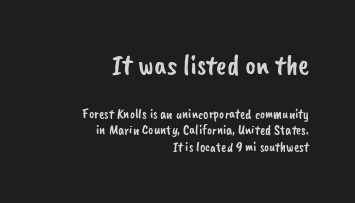
The image shows 29 px sans-serif type; set right-aligned, line spacing 1.19x, normal letter spacing, not underlined; the first (top) block is 2.07x larger; low stroke contrast and a small x-height.
